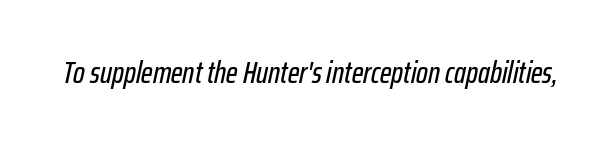
Short note: letters normally spaced. The rendering uses natural spacing where letterforms have individual widths. The glyphs look as if they've been sheared to an angle. The area under the type is left untouched.
